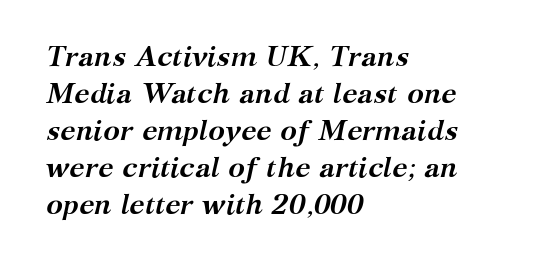
Is the type bold? Yes — the strokes are clearly thick and heavy. The face used here is proportionally spaced, like ordinary book or web type. Horizontal alignment here is leftward, the default for most running prose. The leading is moderate, giving the passage an even texture. Italic: yes, the glyphs are oblique. Nobody touched the tracking dial on this one.
